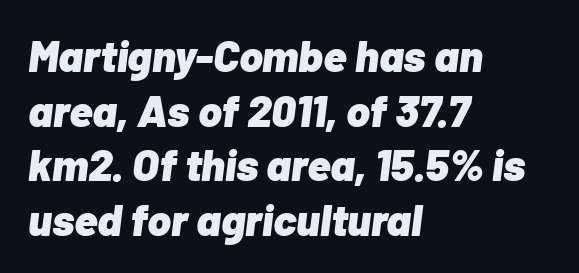
The image shows 44 px heavy type, italic (leaning right); set left-aligned, line spacing 1.24x, normal letter spacing, not underlined; low stroke contrast and a medium x-height.
